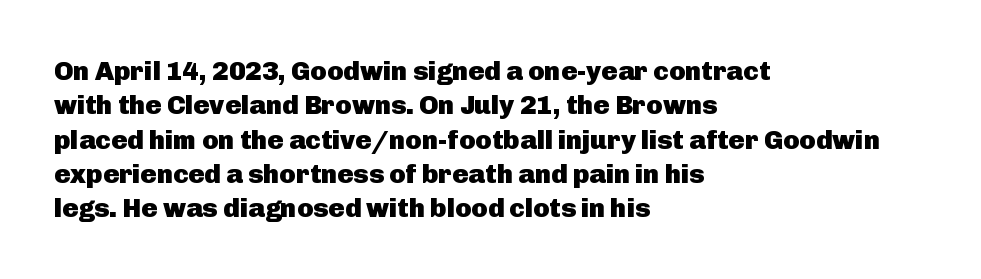
The image shows 27 px bold type, upright; set left-aligned, normal line spacing (1.27x), normal letter spacing, not underlined.
